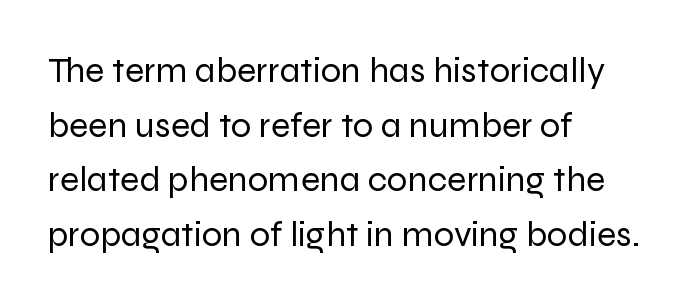
{"serif": "no", "italic": "no", "bold": "no", "weight": "regular", "width": "normal", "stroke_contrast": "low", "x_height": "medium", "monospaced": "no", "underline": "no", "align": "left", "line_spacing": "normal", "line_spacing_ratio": 1.52, "letter_spacing": "normal", "letter_spacing_em": 0.0, "glyph_px": 36}
